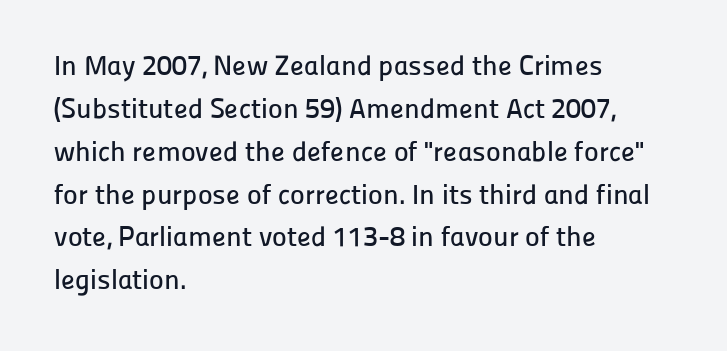
The image shows 28 px sans-serif type, upright; set left-aligned, normal line spacing (1.53x), normal letter spacing, not underlined; low stroke contrast and a medium x-height.
